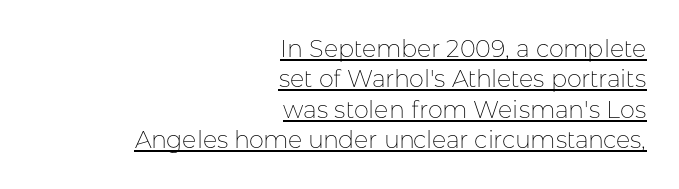
{"italic": "no", "bold": "no", "underline": "yes", "align": "right", "line_spacing": "normal", "line_spacing_ratio": 1.27, "letter_spacing": "normal", "letter_spacing_em": 0.0, "glyph_px": 24}
